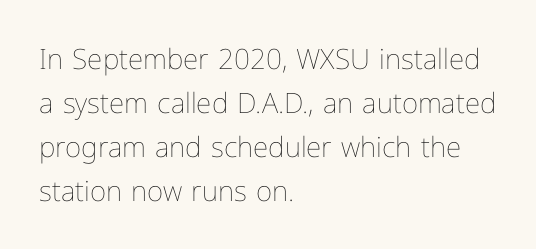
Q: Is the text bold? A: No.
Q: Is the text italic (slanted)? A: No, it is upright.
Q: Is the text underlined? A: No.
Q: How is the paragraph aligned? A: Left-aligned.
Q: Is the spacing between letters normal or unusually wide? A: Normal.
Q: Is the spacing between lines tight, normal or loose? A: Normal.
Q: Width (condensed, normal, or wide)? A: Normal.
Q: Stroke contrast? A: Low.
Q: x-height? A: Medium.
Q: Monospaced? A: No.
